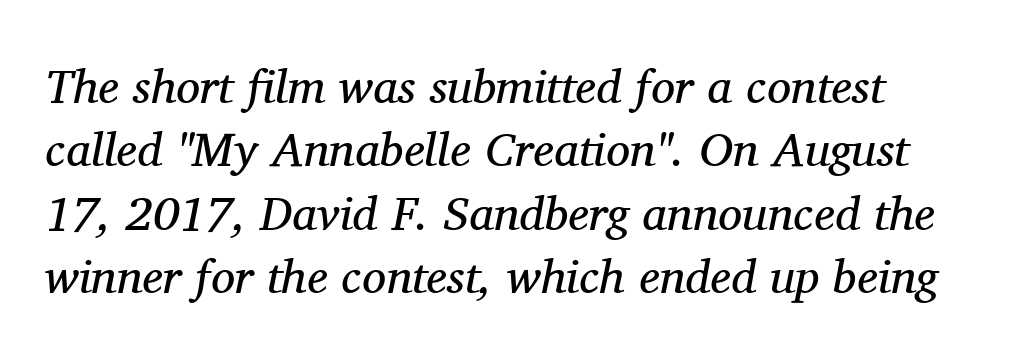
The image shows 48 px regular-weight serif type, italic (leaning right); set left-aligned, normal line spacing (1.32x), normal letter spacing, not underlined; medium stroke contrast and a medium x-height.
